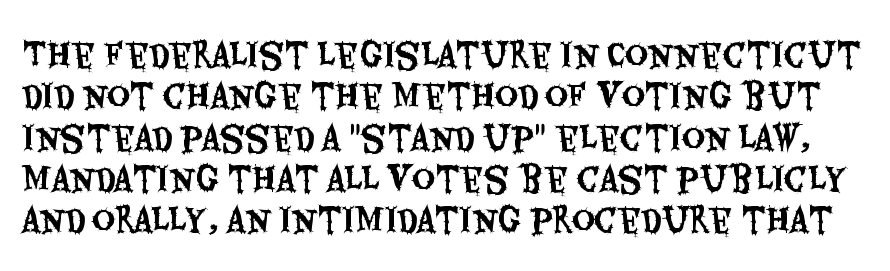
The image shows 32 px condensed sans-serif type, upright; set normal line spacing (1.29x), normal letter spacing, not underlined; medium stroke contrast and a large x-height.
